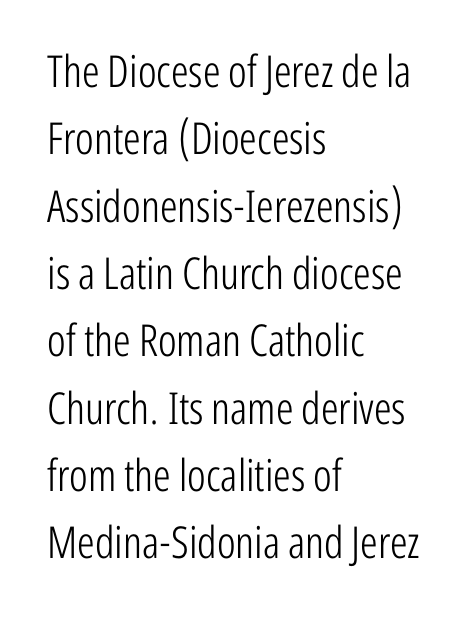
The image shows 44 px light, condensed sans-serif type, upright; set left-aligned, normal line spacing (1.53x), normal letter spacing, not underlined; low stroke contrast and a medium x-height.
